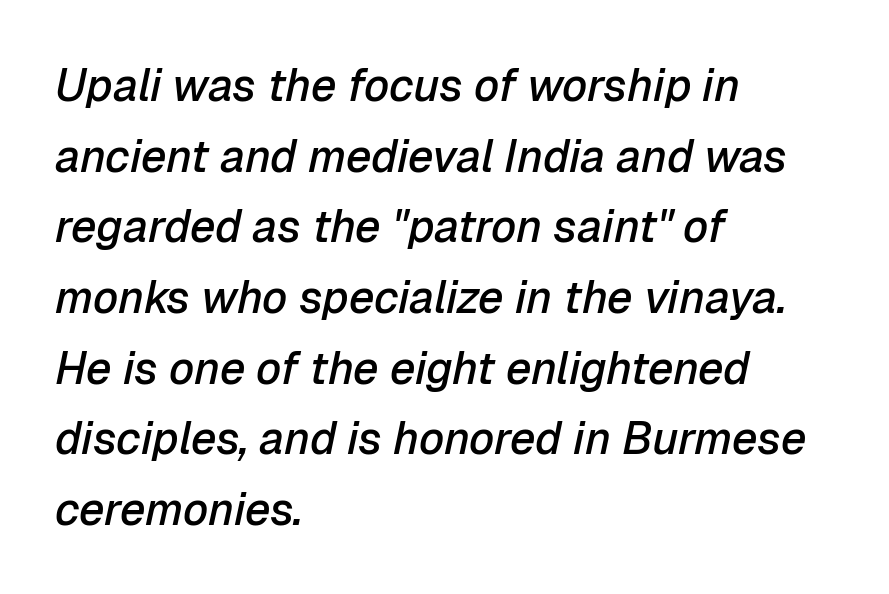
Compared with typical body copy, the letter spacing here is the same. A typesetter would call this proportional, since set widths differ per character. An italicized treatment has been applied to the whole sample. Semibold letterforms, between regular and bold. Horizontal bands of white between lines are of average thickness. Caption: multi-line text, flush left, ragged right.
